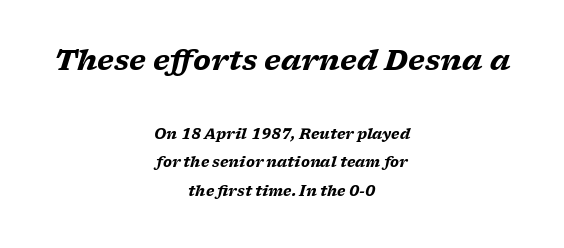
Q: Is the text bold? A: Yes.
Q: Is the text italic (slanted)? A: Yes, it leans right by about 17 degrees.
Q: Is the typeface a serif or a sans-serif typeface? A: Serif.
Q: Is the text underlined? A: No.
Q: How is the paragraph aligned? A: Centered.
Q: Is the spacing between letters normal or unusually wide? A: Normal.
Q: Is the spacing between lines tight, normal or loose? A: Loose.
Q: Which block of text is set in a larger size, the first (top) or the second (bottom)? A: The first (top) one.
Q: Width (condensed, normal, or wide)? A: Wide.
Q: Stroke contrast? A: Low.
Q: x-height? A: Medium.
Q: Monospaced? A: No.
